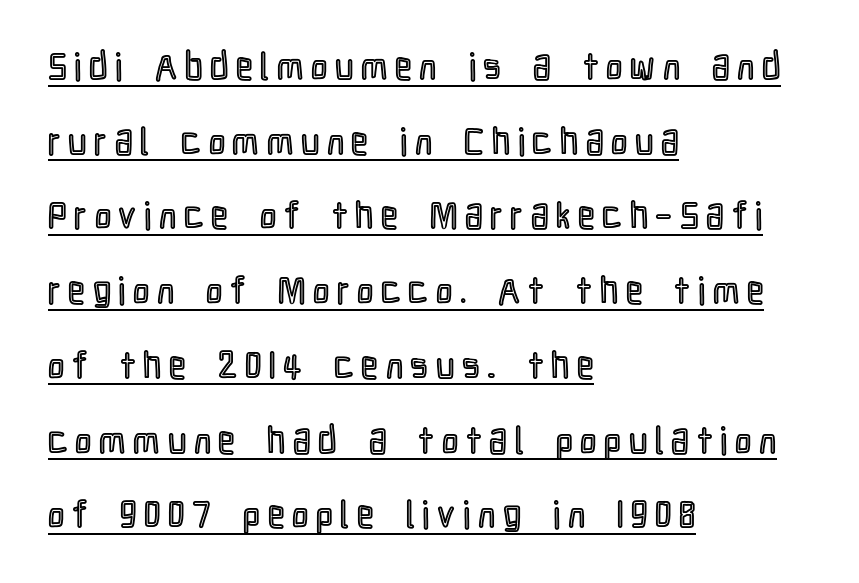
Q: Is the text italic (slanted)? A: No, it is upright.
Q: Is the text underlined? A: Yes.
Q: How is the paragraph aligned? A: Left-aligned.
Q: Is the spacing between letters normal or unusually wide? A: Unusually wide.
Q: Is the spacing between lines tight, normal or loose? A: Loose.
Q: Width (condensed, normal, or wide)? A: Condensed.
Q: x-height? A: Medium.
Q: Monospaced? A: No.
